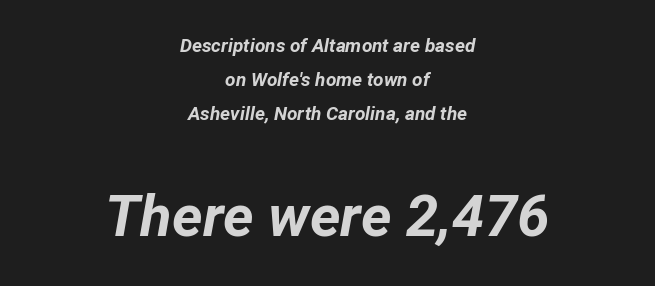
Typesetter's note — lower block bumped up in size, upper block left smaller. The string is rendered with underlining switched off. A typesetter would call this zero additional tracking. Quick note: italic. A centered setting, common on invitations and titles, is used for this passage. Spacing verdict: proportional, widths tailored to each character.
